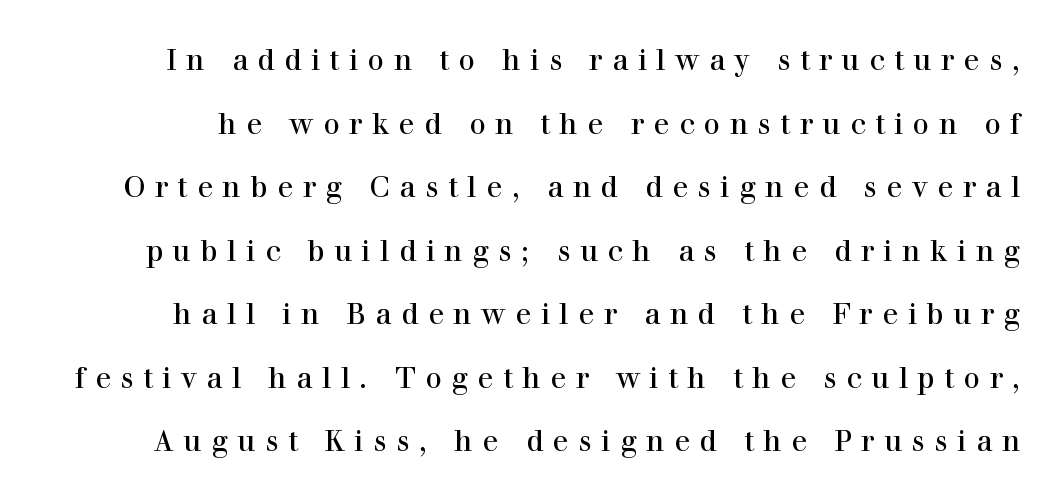
The image shows 29 px regular-weight serif type, upright; set loose line spacing (2.19x), unusually wide letter spacing (+0.33 em), not underlined; high stroke contrast and a medium x-height.
